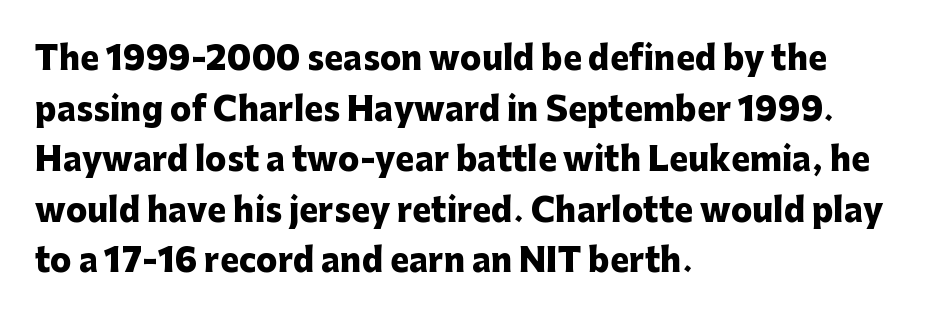
Q: Is the text bold? A: Yes.
Q: Is the text italic (slanted)? A: No, it is upright.
Q: Is the typeface a serif or a sans-serif typeface? A: Sans-serif.
Q: Is the text underlined? A: No.
Q: How is the paragraph aligned? A: Left-aligned.
Q: Is the spacing between letters normal or unusually wide? A: Normal.
Q: Is the spacing between lines tight, normal or loose? A: Normal.
Q: Width (condensed, normal, or wide)? A: Normal.
Q: Stroke contrast? A: Low.
Q: x-height? A: Medium.
Q: Monospaced? A: No.
